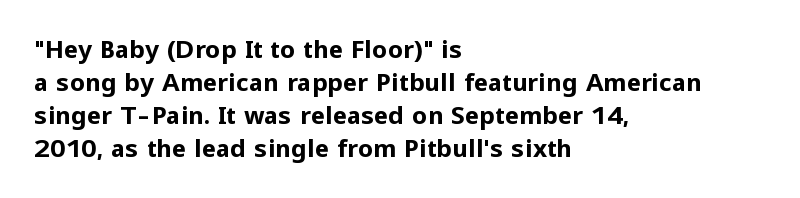
{"italic": "no", "bold": "yes", "underline": "no", "align": "left", "line_spacing": "normal", "line_spacing_ratio": 1.38, "letter_spacing": "normal", "letter_spacing_em": 0.0, "glyph_px": 24}
